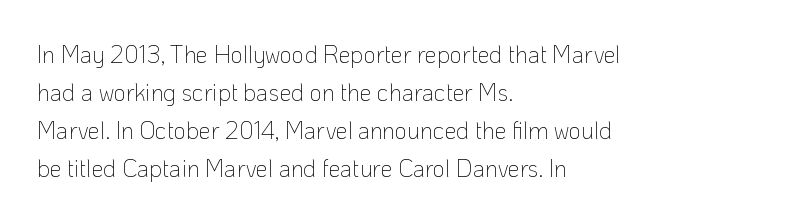
Caption: standard tracking, unaltered. How would I describe the line gaps? Plain and ordinary. Notice how the stems are strictly vertical — no italics here. The typeface has the unassuming heft of standard copy or less. The lines are quadded left.
